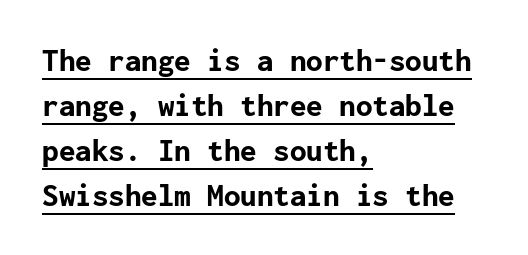
Q: Is the text bold? A: Yes.
Q: Is the text italic (slanted)? A: No, it is upright.
Q: Is the typeface a serif or a sans-serif typeface? A: Sans-serif.
Q: Is the text underlined? A: Yes.
Q: How is the paragraph aligned? A: Left-aligned.
Q: Is the spacing between letters normal or unusually wide? A: Normal.
Q: Is the spacing between lines tight, normal or loose? A: Normal.
Q: Width (condensed, normal, or wide)? A: Normal.
Q: Stroke contrast? A: Low.
Q: x-height? A: Medium.
